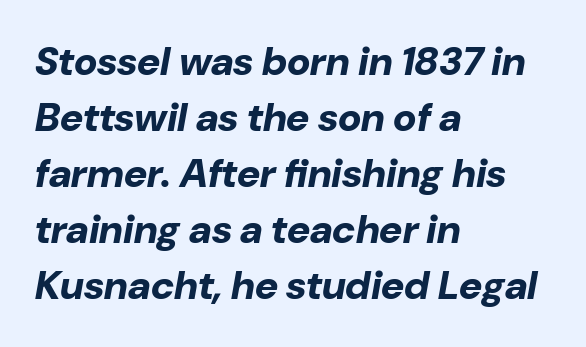
The image shows 40 px bold type, italic (leaning right); set left-aligned, normal line spacing (1.4x), normal letter spacing, not underlined; low stroke contrast and a medium x-height.
